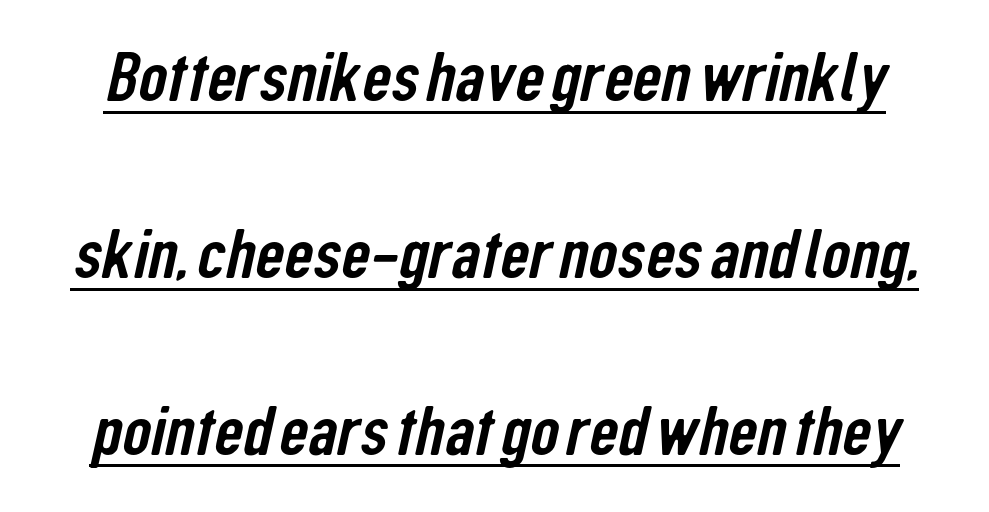
Is there an underline? Yes — a line sits under the letters. Glyph-to-glyph distance matches everyday printed text. The line-height multiplier appears high, well above default. The letters advance in unequal steps, a hallmark of proportional type. Type style note: lacks serifs.
